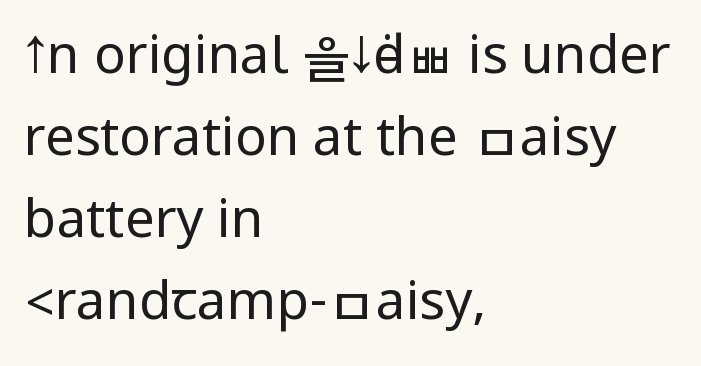
Q: Is the text bold? A: No.
Q: Is the text italic (slanted)? A: No, it is upright.
Q: Is the typeface a serif or a sans-serif typeface? A: Sans-serif.
Q: Is the text underlined? A: No.
Q: How is the paragraph aligned? A: Left-aligned.
Q: Is the spacing between letters normal or unusually wide? A: Normal.
Q: Is the spacing between lines tight, normal or loose? A: Normal.
Q: Width (condensed, normal, or wide)? A: Condensed.
Q: Stroke contrast? A: Low.
